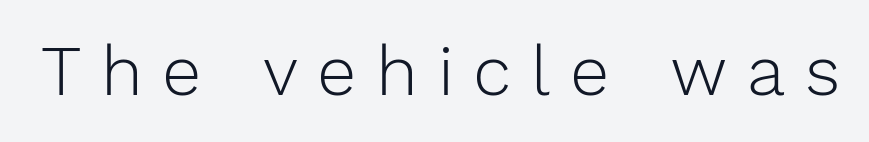
Q: Is the text bold? A: No.
Q: Is the text italic (slanted)? A: No, it is upright.
Q: Is the typeface a serif or a sans-serif typeface? A: Sans-serif.
Q: Is the text underlined? A: No.
Q: Is the spacing between letters normal or unusually wide? A: Unusually wide.
Q: Width (condensed, normal, or wide)? A: Normal.
Q: Stroke contrast? A: Low.
Q: x-height? A: Medium.
Q: Monospaced? A: No.
